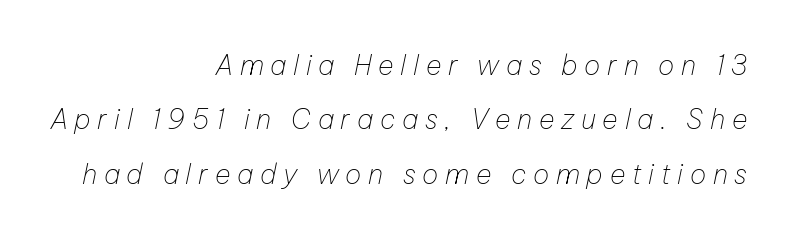
The image shows 27 px text type, italic (leaning right); set right-aligned, loose line spacing (2.01x), unusually wide letter spacing (+0.25 em), not underlined.
